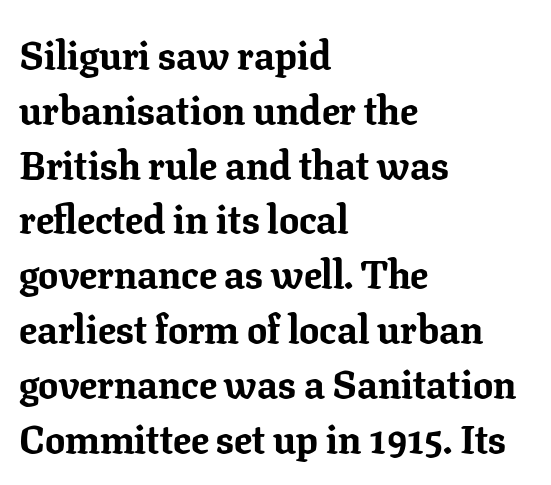
The image shows 40 px bold serif type, upright; set left-aligned, normal line spacing (1.37x), normal letter spacing, not underlined; low stroke contrast and a medium x-height.
